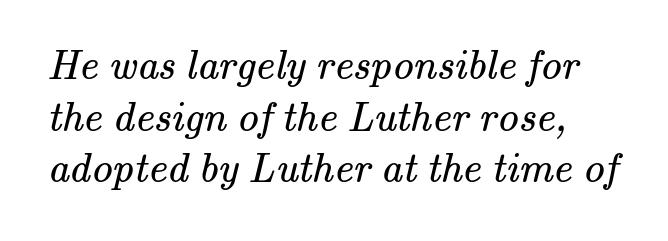
Unmarked baselines from the first word to the last. The tracking reads as untouched default to a designer's eye. The rendering shows small feet on the letterforms — a serif design. The face used here is proportionally spaced, like ordinary book or web type. Caption: face not bold, strokes unweighted.
